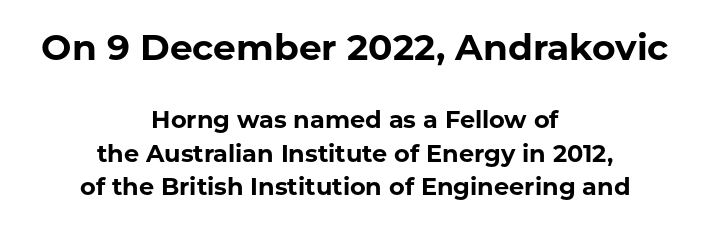
Glyph-to-glyph distance matches everyday printed text. Whoever set this chose a conventional vertical rhythm. The string is rendered with underlining switched off. Font category for this specimen: sans-serif.
